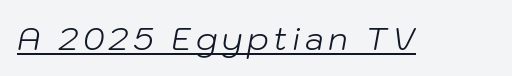
The image shows 32 px light type, italic (leaning right); set underlined; low stroke contrast and a medium x-height.
